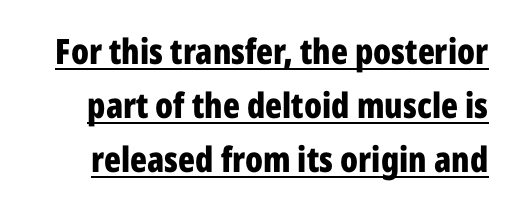
No italicization has been applied; the sample stays upright. These lines sit exactly where default settings would place them. The passage shown is emphatically bold. Underline: present. Caption: standard tracking, unaltered.
